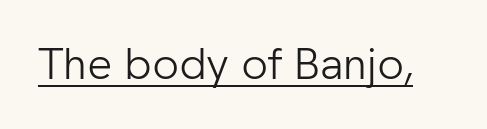
Q: Is the text bold? A: No.
Q: Is the text italic (slanted)? A: No, it is upright.
Q: Is the typeface a serif or a sans-serif typeface? A: Sans-serif.
Q: Is the text underlined? A: Yes.
Q: Is the spacing between letters normal or unusually wide? A: Normal.
Q: Width (condensed, normal, or wide)? A: Normal.
Q: Stroke contrast? A: Low.
Q: x-height? A: Medium.
Q: Monospaced? A: No.
